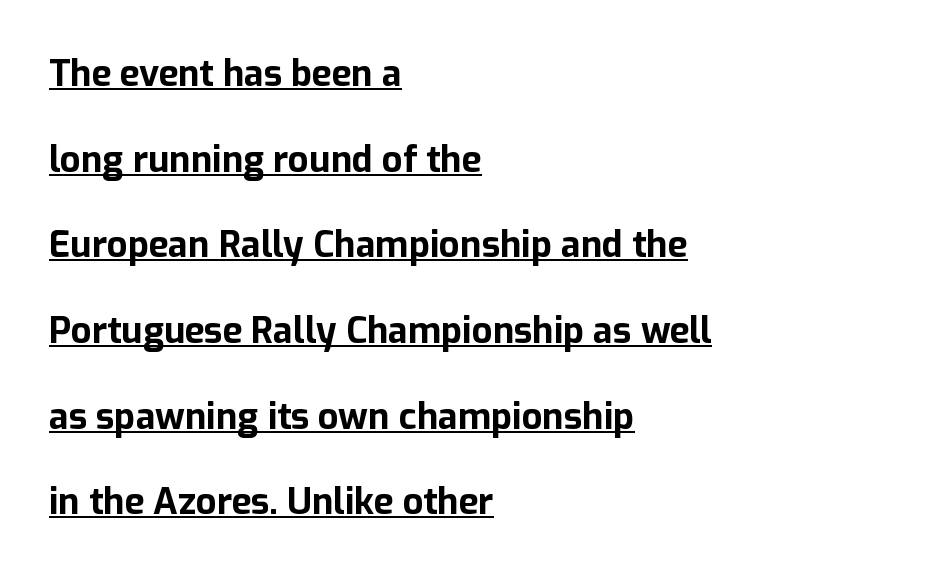
{"serif": "no", "italic": "no", "bold": "yes", "weight": "bold", "width": "normal", "stroke_contrast": "low", "x_height": "medium", "monospaced": "no", "underline": "yes", "align": "left", "line_spacing": "loose", "line_spacing_ratio": 2.38, "letter_spacing": "normal", "letter_spacing_em": 0.0, "glyph_px": 36}
